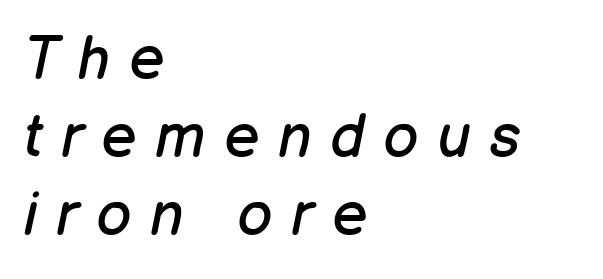
Bare-footed words on every line. These glyphs show unthickened strokes, regular width or finer. Here the designer chose a conventional face with non-uniform glyph widths. This rendering widens character spacing well past its baseline value.
